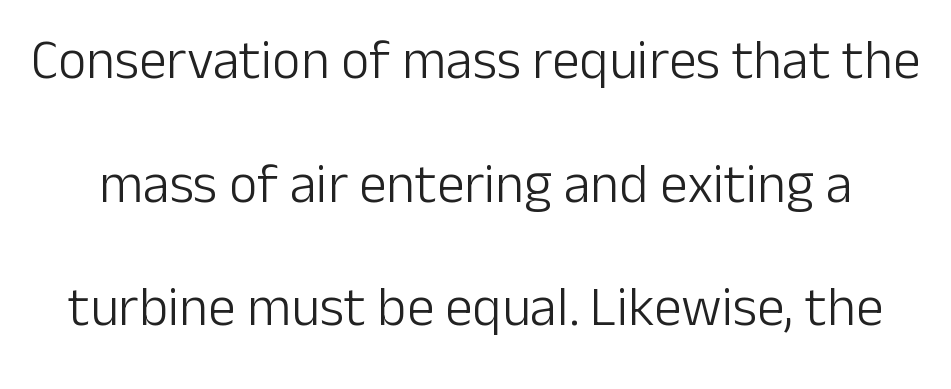
The image shows 55 px light sans-serif type, upright; set loose line spacing (2.25x), normal letter spacing, not underlined; low stroke contrast and a medium x-height.
